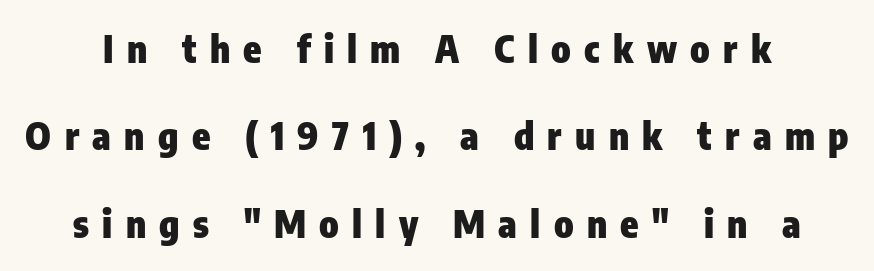
The image shows 37 px heavy, condensed sans-serif type, upright; set loose line spacing (2.36x), unusually wide letter spacing (+0.36 em), not underlined; low stroke contrast and a medium x-height.
